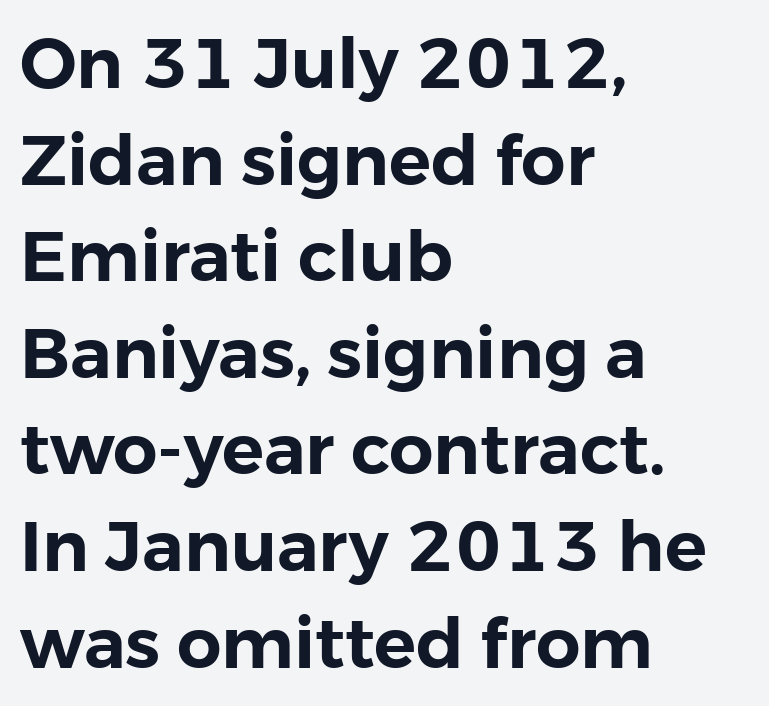
The image shows 70 px sans-serif type, upright; set left-aligned, normal line spacing (1.38x), normal letter spacing, not underlined; low stroke contrast and a medium x-height.
